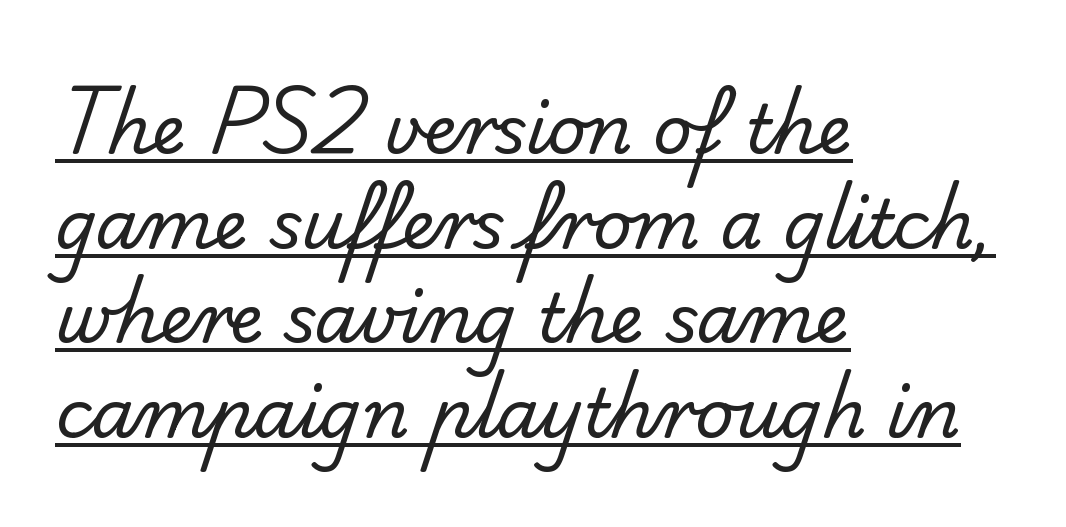
Q: Is the text bold? A: No.
Q: Is the typeface a serif or a sans-serif typeface? A: Sans-serif.
Q: Is the text underlined? A: Yes.
Q: How is the paragraph aligned? A: Left-aligned.
Q: Is the spacing between letters normal or unusually wide? A: Normal.
Q: Is the spacing between lines tight, normal or loose? A: Normal.
Q: Width (condensed, normal, or wide)? A: Normal.
Q: Stroke contrast? A: Low.
Q: x-height? A: Small.
Q: Monospaced? A: No.
